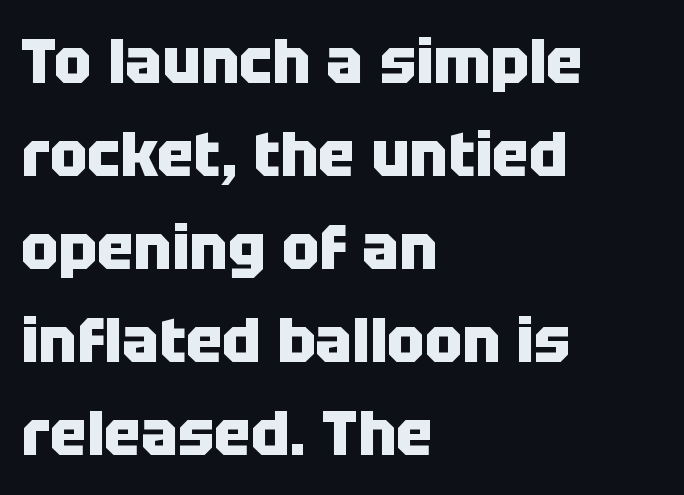
The image shows 62 px heavy sans-serif type, upright; set left-aligned, normal line spacing (1.5x), normal letter spacing, not underlined; low stroke contrast and a large x-height.
